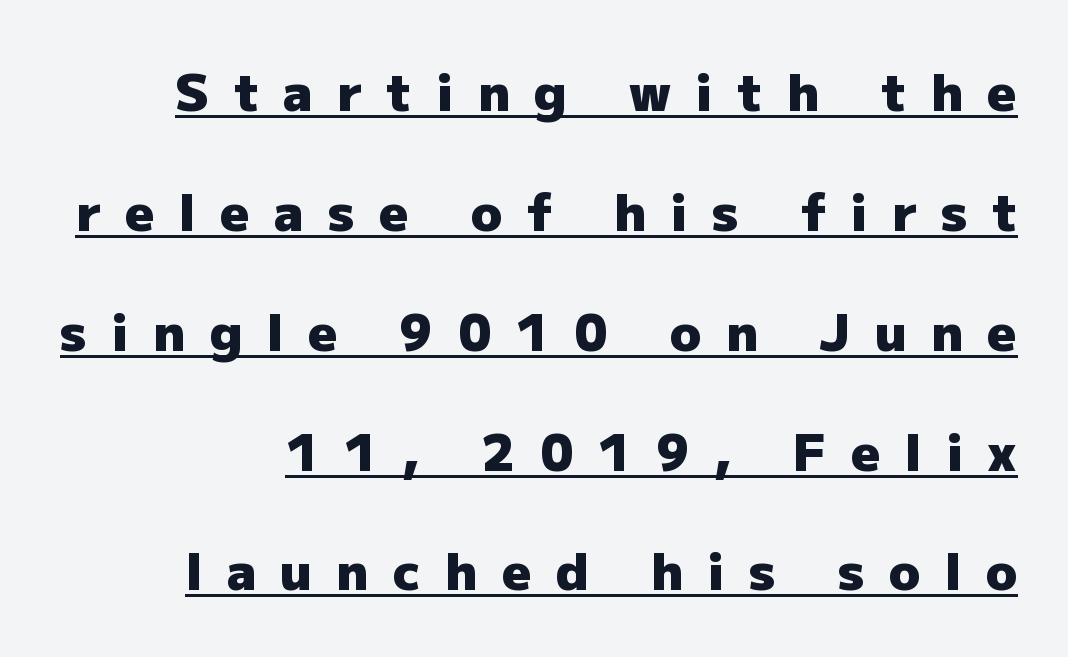
Q: Is the text bold? A: Yes.
Q: Is the text italic (slanted)? A: No, it is upright.
Q: Is the typeface a serif or a sans-serif typeface? A: Sans-serif.
Q: Is the text underlined? A: Yes.
Q: How is the paragraph aligned? A: Right-aligned.
Q: Is the spacing between letters normal or unusually wide? A: Unusually wide.
Q: Is the spacing between lines tight, normal or loose? A: Loose.
Q: Width (condensed, normal, or wide)? A: Normal.
Q: Stroke contrast? A: Low.
Q: x-height? A: Medium.
Q: Monospaced? A: No.
